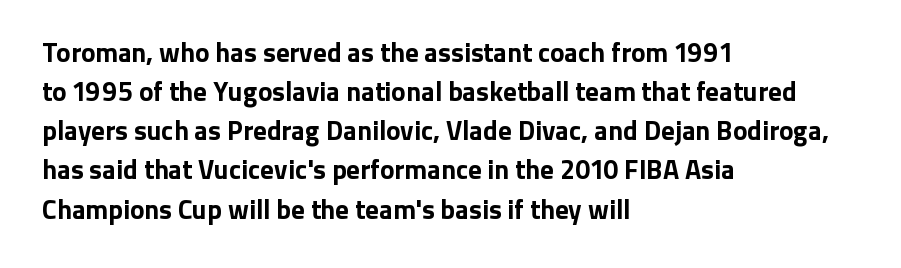
The typography opts for an upright posture over an oblique one. The face used here has the dense, thick strokes of a bold. Words float on clear page, feet unadorned. The typesetter chose a ragged-right arrangement here.
